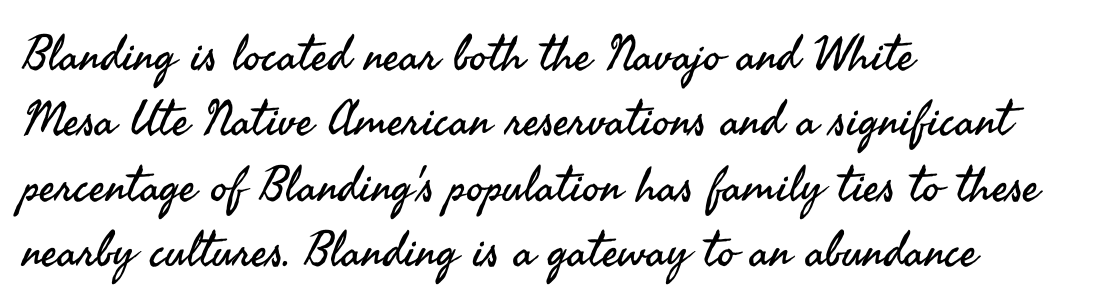
The image shows 48 px regular-weight sans-serif type; set left-aligned, normal line spacing (1.36x), normal letter spacing, not underlined; medium stroke contrast and a small x-height.
